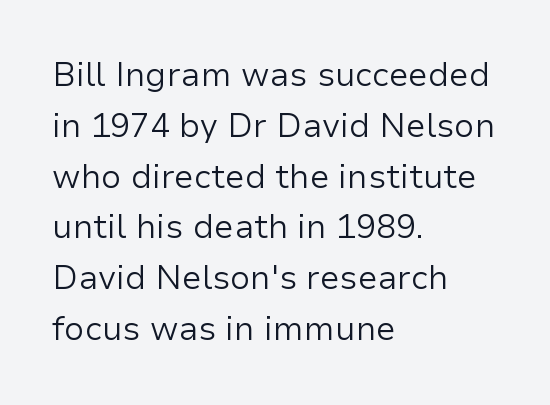
The image shows 33 px regular-weight sans-serif type, upright; set left-aligned, normal line spacing (1.54x), normal letter spacing, not underlined; low stroke contrast and a medium x-height.
